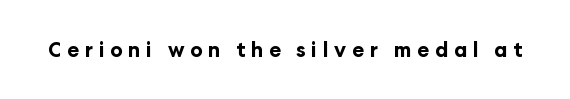
Type without underlining. Compared with typical body copy, the letter spacing here is much looser. Weight check: bold — yes, fully. Quick note: not italic, upright.
